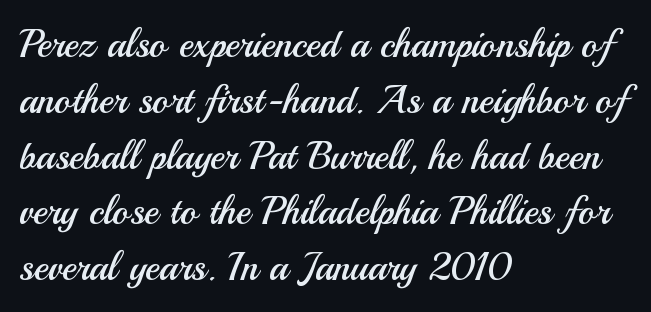
Q: Is the text bold? A: No.
Q: Is the text italic (slanted)? A: Yes.
Q: Is the typeface a serif or a sans-serif typeface? A: Sans-serif.
Q: Is the text underlined? A: No.
Q: How is the paragraph aligned? A: Left-aligned.
Q: Is the spacing between letters normal or unusually wide? A: Normal.
Q: Is the spacing between lines tight, normal or loose? A: Normal.
Q: Width (condensed, normal, or wide)? A: Normal.
Q: Stroke contrast? A: Medium.
Q: x-height? A: Small.
Q: Monospaced? A: No.
